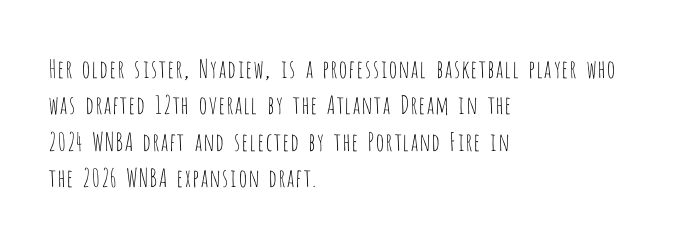
In terms of posture, this sample is upright. The passage shown has conventional tracking throughout. The zone under the glyphs is completely vacant. The lines are quadded left. These glyphs show unthickened strokes, regular width or finer. Rows of type keep a routine distance in the vertical direction.
